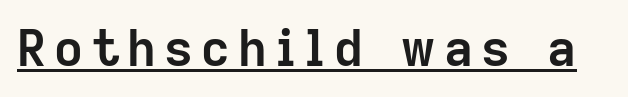
A roman cut, with each character standing at attention. The lettering is marked with a stroke running underneath it. Character widths vary here, with narrow letters taking less room than wide ones. Serifs: no, the terminals of the letterforms are clean. Its strokes are broad and dark, the hallmark of bold type.
